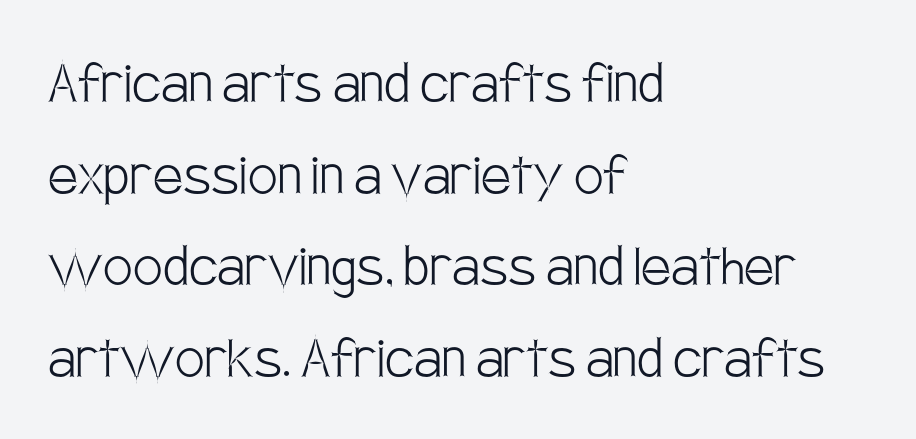
The paragraph has a hard left edge and a soft right edge. This block has exactly the height ordinary leading produces. The typography opts for an upright posture over an oblique one. Inter-character spacing is left at the font's built-in metrics. The face used here is proportionally spaced, like ordinary book or web type. Nothing heavy about these letters — not bold at all.
